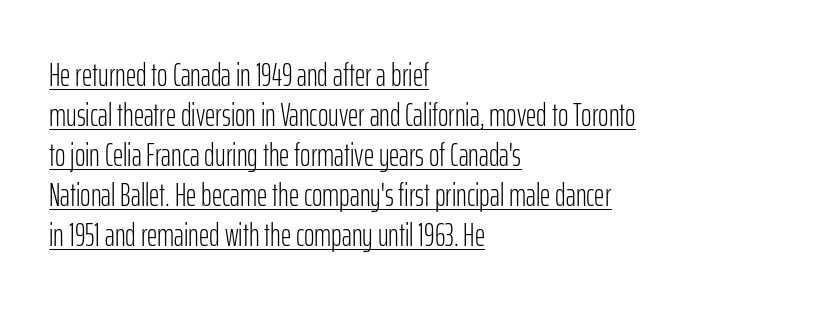
Q: Is the text bold? A: No.
Q: Is the text italic (slanted)? A: No, it is upright.
Q: Is the typeface a serif or a sans-serif typeface? A: Sans-serif.
Q: Is the text underlined? A: Yes.
Q: How is the paragraph aligned? A: Left-aligned.
Q: Is the spacing between letters normal or unusually wide? A: Normal.
Q: Is the spacing between lines tight, normal or loose? A: Normal.
Q: Width (condensed, normal, or wide)? A: Condensed.
Q: Stroke contrast? A: Low.
Q: x-height? A: Medium.
Q: Monospaced? A: No.
